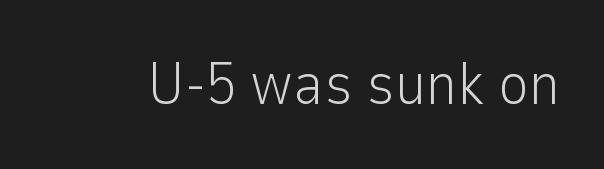
{"serif": "no", "italic": "no", "bold": "no", "weight": "light", "width": "normal", "stroke_contrast": "low", "x_height": "medium", "monospaced": "no", "underline": "no", "letter_spacing": "normal", "letter_spacing_em": 0.0, "glyph_px": 60}
